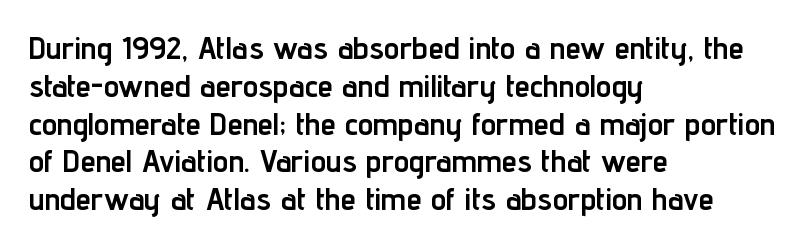
The image shows 31 px semibold, condensed sans-serif type, upright; set left-aligned, line spacing 1.22x, normal letter spacing, not underlined; low stroke contrast and a medium x-height.
